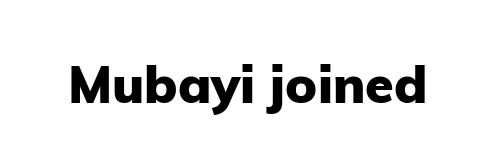
{"serif": "no", "italic": "no", "bold": "yes", "weight": "heavy", "width": "normal", "stroke_contrast": "low", "x_height": "medium", "monospaced": "no", "underline": "no", "letter_spacing": "normal", "letter_spacing_em": 0.0, "glyph_px": 52}
